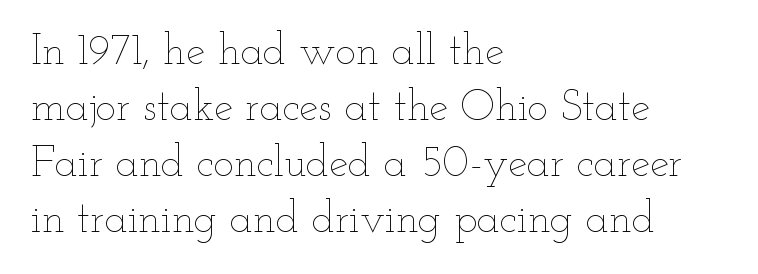
The image shows 43 px thin, wide type, upright; set left-aligned, normal line spacing (1.3x), normal letter spacing, not underlined; low stroke contrast and a small x-height.
